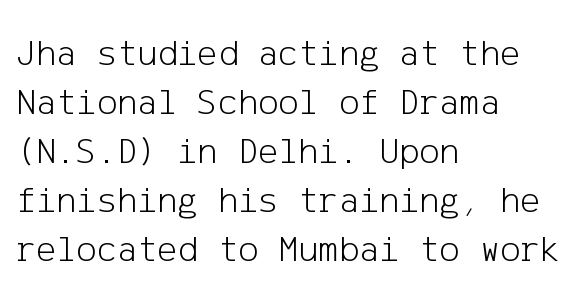
The lines in this sample share a left origin and differ only in where they stop. The zone under the glyphs is completely vacant. The type sits square on the baseline with zero lean. In terms of letterspacing, this is plain default setting.
